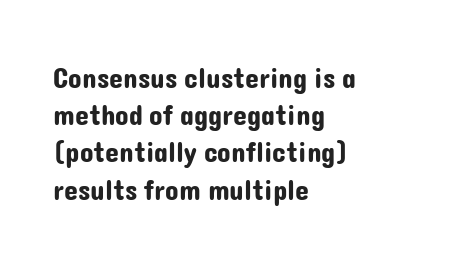
Letterform terminals end flat and unadorned throughout the passage. Upright lettering throughout. A typesetter would call this proportional, since set widths differ per character. Letter spacing: default. The block of text has a typical density, with ordinary space between rows.
